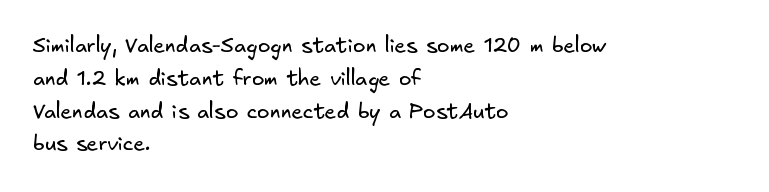
Quick note: underline off. Spacing between characters is what you'd get straight out of the box. Casual observation: everything's shoved over to the left. What's the leading like? Ordinary, nothing unusual. Stroke mass is kept to a normal reading level or below.
